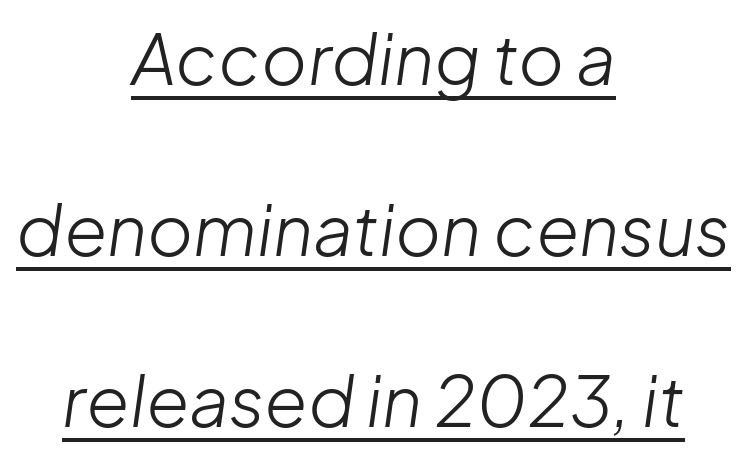
The passage shown is typed in a proportional face where columns would drift. Quick note: interline space is abundant. Descenders here cross a horizontal rule under the line. Is the stroke heavy? The answer is a plain regular-or-lighter.
